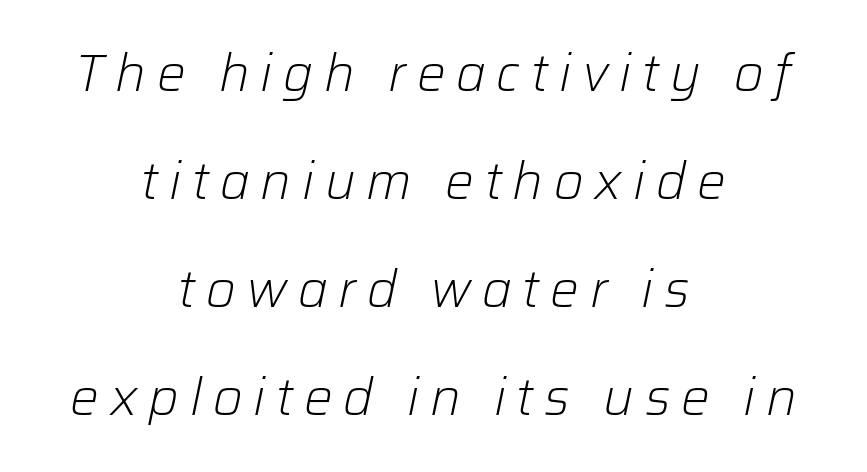
The image shows 51 px light type, italic (leaning right); set centered, loose line spacing (2.12x), unusually wide letter spacing (+0.21 em), not underlined; low stroke contrast and a medium x-height.
